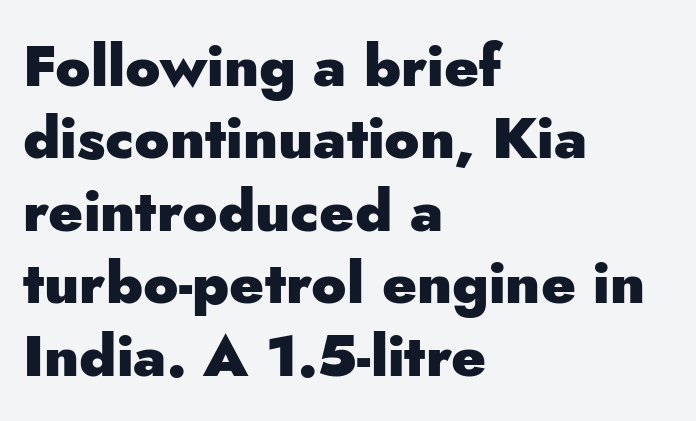
Left-aligned paragraph, ragged on the right. Any mark beneath the type? The region is blank. The font is running at its bold setting. Is the letter spacing exaggerated? No — it looks like the ordinary default. You could not count columns in this text — the font is proportionally spaced.
